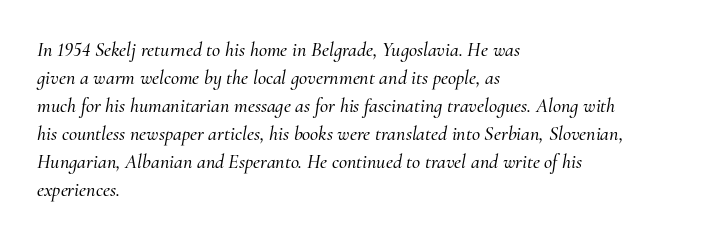
The image shows 20 px text type, italic (leaning right); set left-aligned, normal line spacing (1.4x), normal letter spacing, not underlined.
